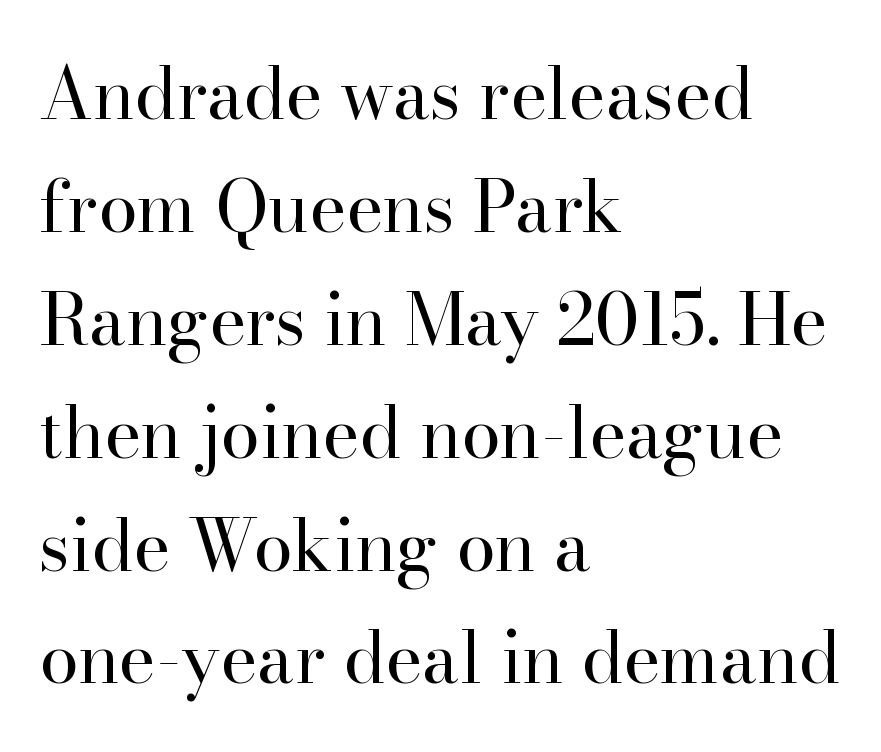
The image shows 71 px regular-weight serif type, upright; set left-aligned, normal line spacing (1.59x), normal letter spacing, not underlined; high stroke contrast and a small x-height.
